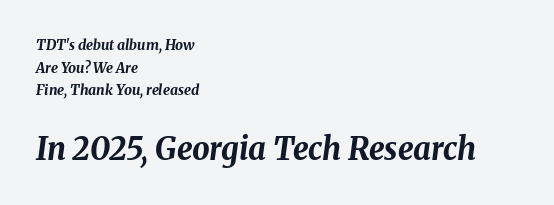
The image shows 31 px bold type, italic (leaning right); set left-aligned, normal line spacing (1.62x), normal letter spacing, not underlined; the second (bottom) block is 2.21x larger; medium stroke contrast and a medium x-height.
